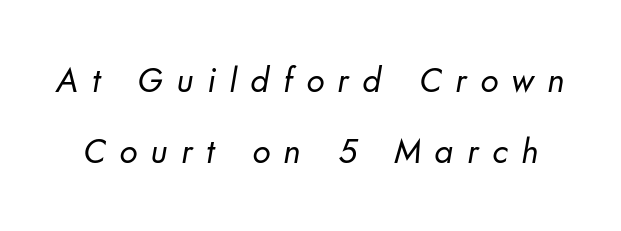
Q: Is the text bold? A: No.
Q: Is the typeface a serif or a sans-serif typeface? A: Sans-serif.
Q: Is the text underlined? A: No.
Q: Is the spacing between letters normal or unusually wide? A: Unusually wide.
Q: Is the spacing between lines tight, normal or loose? A: Loose.
Q: Width (condensed, normal, or wide)? A: Normal.
Q: Stroke contrast? A: Low.
Q: x-height? A: Small.
Q: Monospaced? A: No.
